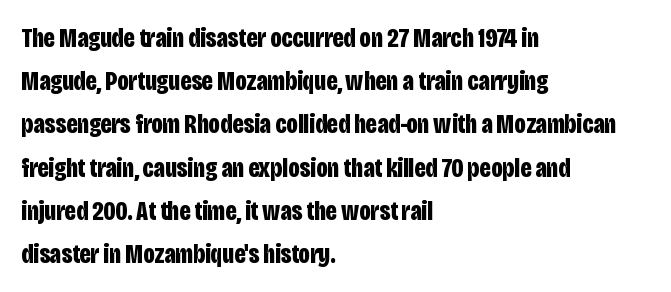
{"italic": "no", "bold": "yes", "underline": "no", "align": "left", "line_spacing": "normal", "line_spacing_ratio": 1.6, "letter_spacing": "normal", "letter_spacing_em": 0.0, "glyph_px": 27}
